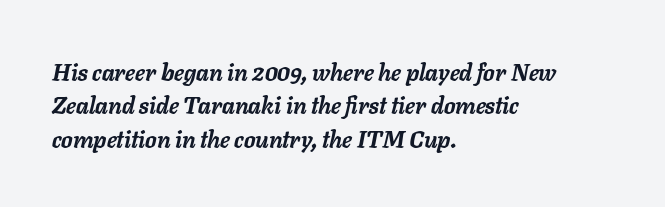
The image shows 23 px bold type, italic (leaning right); set left-aligned, normal line spacing (1.45x), normal letter spacing, not underlined.
